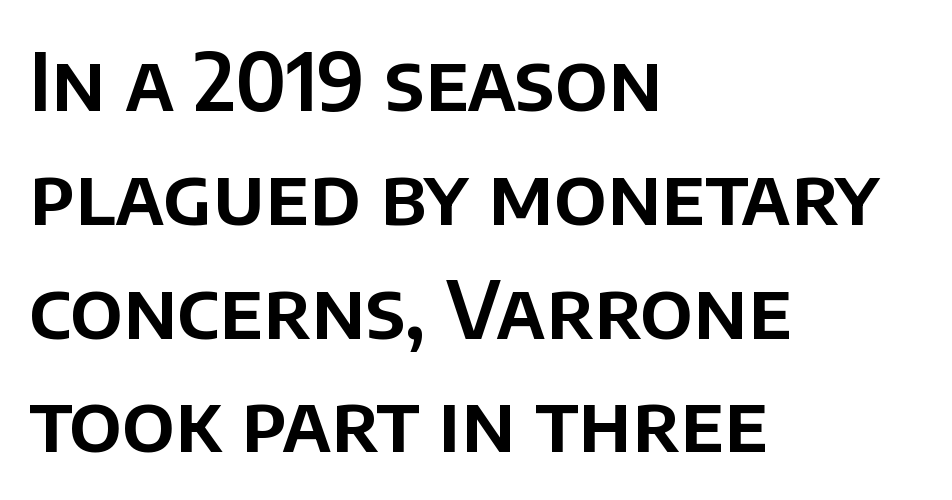
Q: Is the text italic (slanted)? A: No, it is upright.
Q: Is the typeface a serif or a sans-serif typeface? A: Sans-serif.
Q: Is the text underlined? A: No.
Q: How is the paragraph aligned? A: Left-aligned.
Q: Is the spacing between letters normal or unusually wide? A: Normal.
Q: Is the spacing between lines tight, normal or loose? A: Normal.
Q: Width (condensed, normal, or wide)? A: Normal.
Q: Stroke contrast? A: Low.
Q: x-height? A: Large.
Q: Monospaced? A: No.
